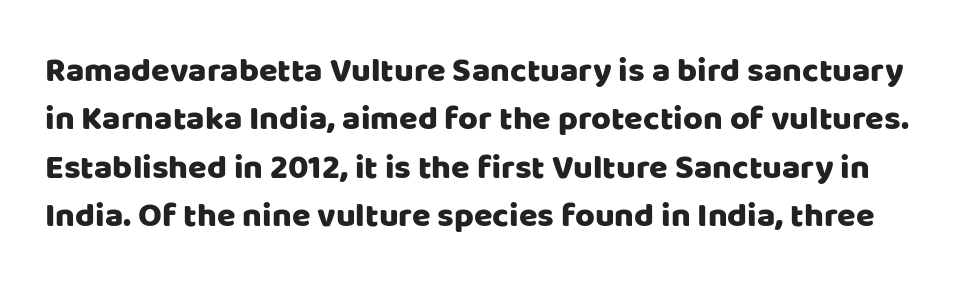
A clean baseline with only descenders dipping below it. I'd call this a sans setting — the letters go barefoot. A roman cut, with each character standing at attention. The face used here is proportionally spaced, like ordinary book or web type. Notice how descenders clear the ascenders below comfortably — that's standard leading.
